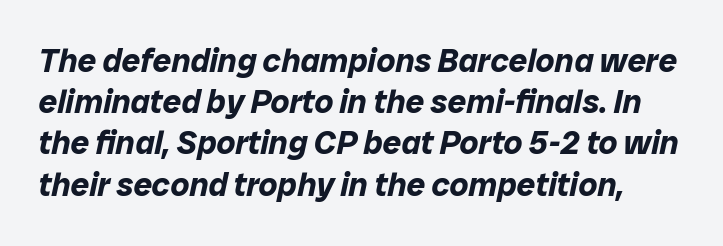
{"italic": "yes", "lean": "right", "slant_degrees": 12, "bold": "yes", "weight": "bold", "width": "normal", "stroke_contrast": "low", "x_height": "medium", "monospaced": "no", "underline": "no", "line_spacing": "normal", "line_spacing_ratio": 1.25, "letter_spacing": "normal", "letter_spacing_em": 0.0, "glyph_px": 33}
